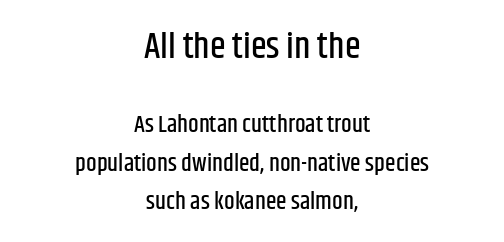
Q: Is the text italic (slanted)? A: No, it is upright.
Q: Is the typeface a serif or a sans-serif typeface? A: Sans-serif.
Q: Is the text underlined? A: No.
Q: How is the paragraph aligned? A: Centered.
Q: Is the spacing between letters normal or unusually wide? A: Normal.
Q: Is the spacing between lines tight, normal or loose? A: Normal.
Q: Which block of text is set in a larger size, the first (top) or the second (bottom)? A: The first (top) one.
Q: Width (condensed, normal, or wide)? A: Condensed.
Q: Stroke contrast? A: Low.
Q: x-height? A: Large.
Q: Monospaced? A: No.
